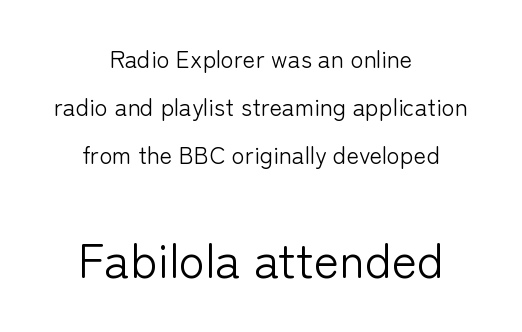
Q: Is the text bold? A: No.
Q: Is the text italic (slanted)? A: No, it is upright.
Q: Is the typeface a serif or a sans-serif typeface? A: Sans-serif.
Q: Is the text underlined? A: No.
Q: How is the paragraph aligned? A: Centered.
Q: Is the spacing between letters normal or unusually wide? A: Normal.
Q: Is the spacing between lines tight, normal or loose? A: Loose.
Q: Which block of text is set in a larger size, the first (top) or the second (bottom)? A: The second (bottom) one.
Q: Width (condensed, normal, or wide)? A: Normal.
Q: Stroke contrast? A: Low.
Q: x-height? A: Medium.
Q: Monospaced? A: No.
